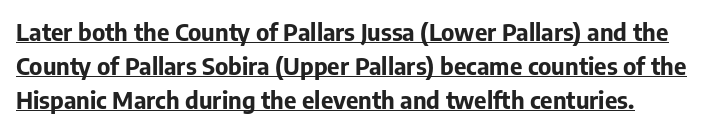
The image shows 24 px bold type, upright; set normal line spacing (1.41x), normal letter spacing, underlined.
